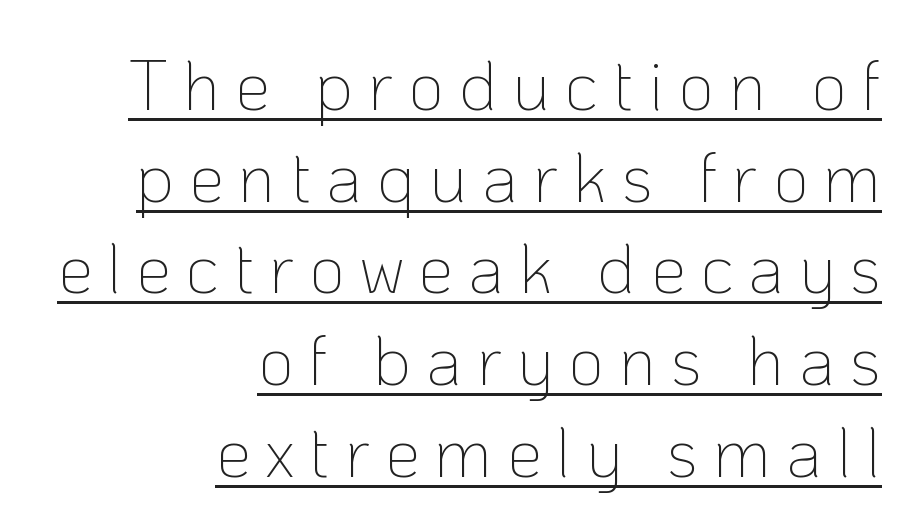
The image shows 70 px thin sans-serif type, upright; set right-aligned, normal line spacing (1.31x), unusually wide letter spacing (+0.21 em), underlined; low stroke contrast and a medium x-height.
